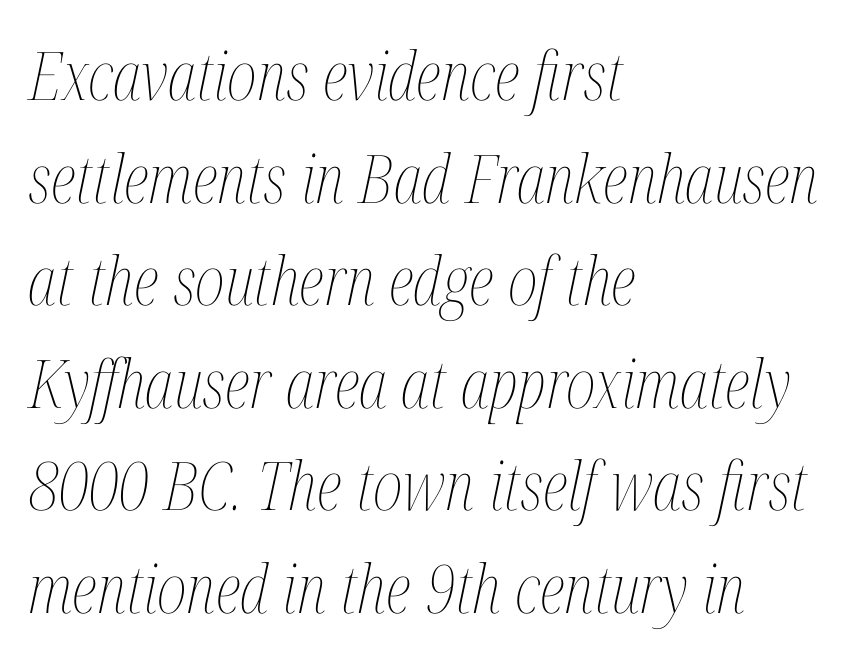
Does extra space separate the letters? No, they use regular spacing. One glance says typical: line gaps are just what's usual. The passage shown is not underscored anywhere. The glyphs look as if they've been sheared to an angle.
